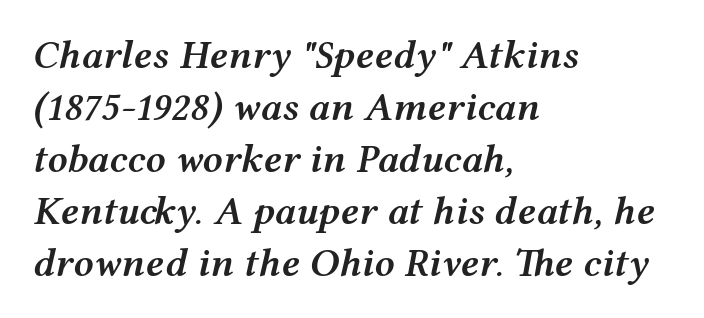
{"italic": "yes", "lean": "right", "slant_degrees": 12, "bold": "semi", "weight": "semibold", "width": "wide", "stroke_contrast": "medium", "x_height": "medium", "monospaced": "no", "underline": "no", "align": "left", "line_spacing": "normal", "line_spacing_ratio": 1.3, "letter_spacing": "normal", "letter_spacing_em": 0.0, "glyph_px": 40}
